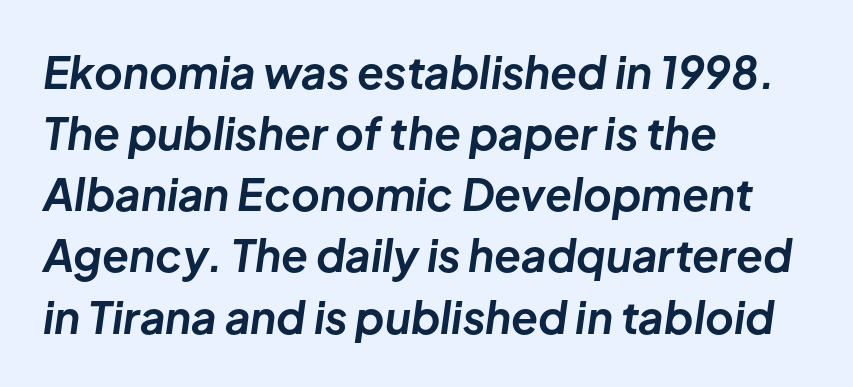
The image shows 44 px bold type, italic (leaning right); set left-aligned, normal line spacing (1.39x), normal letter spacing, not underlined; low stroke contrast and a medium x-height.
